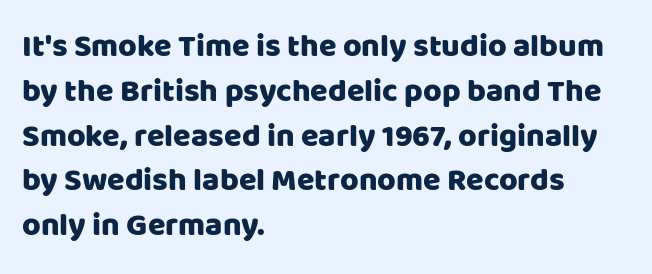
The image shows 32 px sans-serif type, upright; set left-aligned, normal line spacing (1.4x), normal letter spacing, not underlined; low stroke contrast and a large x-height.
